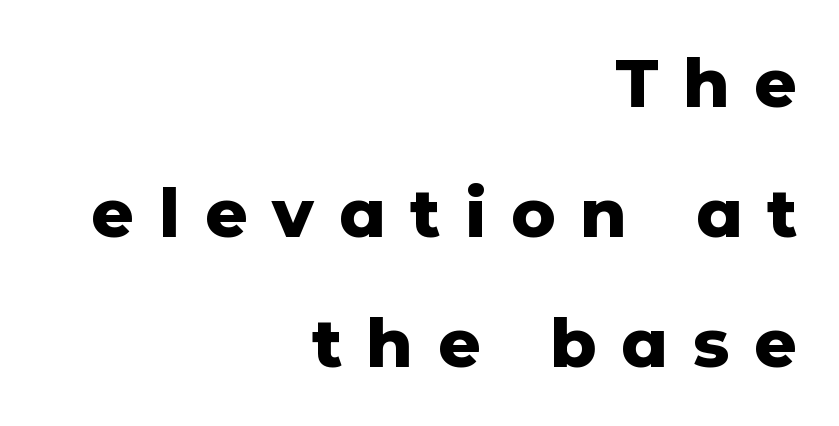
{"serif": "no", "italic": "no", "bold": "yes", "weight": "heavy", "width": "normal", "stroke_contrast": "low", "x_height": "medium", "monospaced": "no", "underline": "no", "align": "right", "line_spacing": "loose", "line_spacing_ratio": 1.94, "letter_spacing": "wide", "letter_spacing_em": 0.37, "glyph_px": 67}
